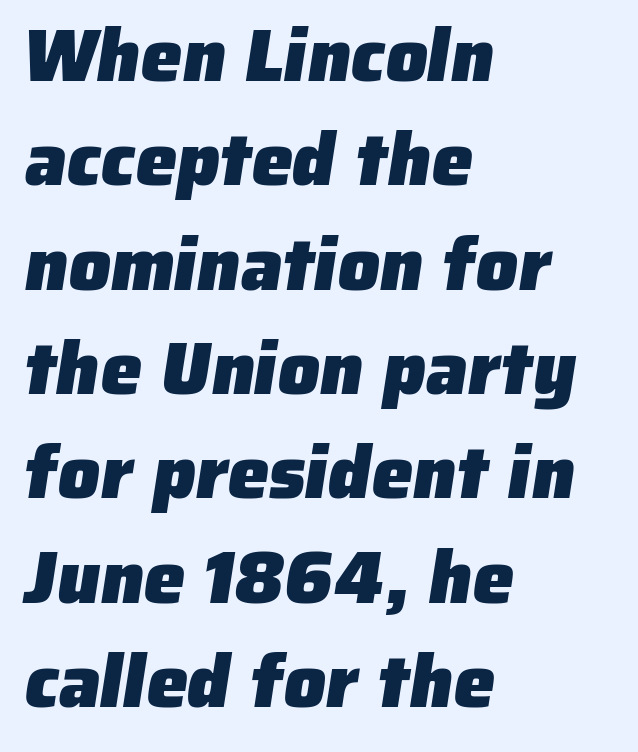
Typesetter's note: full bold, strokes at maximum text heaviness. Letters rest on an invisible, unmarked baseline. This sample uses plain, unmodified letter spacing. These lines are rendered in a variable-pitch font. These lines are composed in type without serifs.
